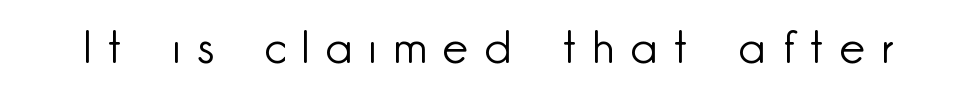
The image shows 45 px light sans-serif type, upright; set unusually wide letter spacing (+0.37 em), not underlined; low stroke contrast and a small x-height.
